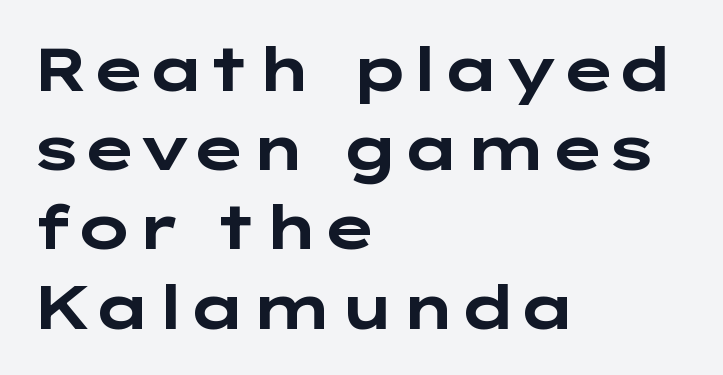
Q: Is the text bold? A: Yes.
Q: Is the text italic (slanted)? A: No, it is upright.
Q: Is the typeface a serif or a sans-serif typeface? A: Sans-serif.
Q: Is the text underlined? A: No.
Q: How is the paragraph aligned? A: Left-aligned.
Q: Is the spacing between letters normal or unusually wide? A: Normal.
Q: Is the spacing between lines tight, normal or loose? A: Normal.
Q: Width (condensed, normal, or wide)? A: Wide.
Q: Stroke contrast? A: Low.
Q: x-height? A: Medium.
